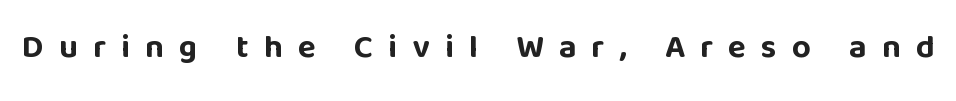
{"serif": "no", "italic": "no", "bold": "yes", "weight": "bold", "width": "normal", "stroke_contrast": "low", "x_height": "large", "monospaced": "no", "underline": "no", "letter_spacing": "wide", "letter_spacing_em": 0.46, "glyph_px": 33}
